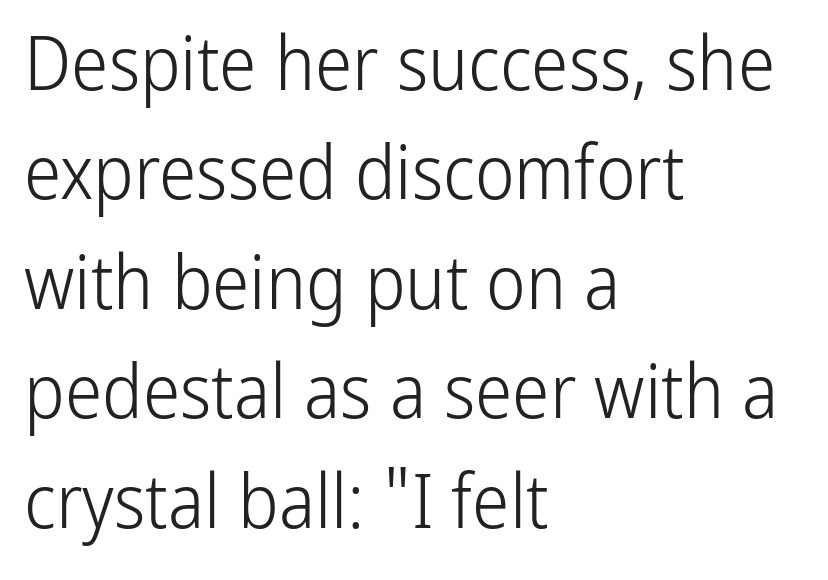
The image shows 75 px light, condensed sans-serif type, upright; set left-aligned, normal line spacing (1.46x), normal letter spacing, not underlined; low stroke contrast and a medium x-height.
